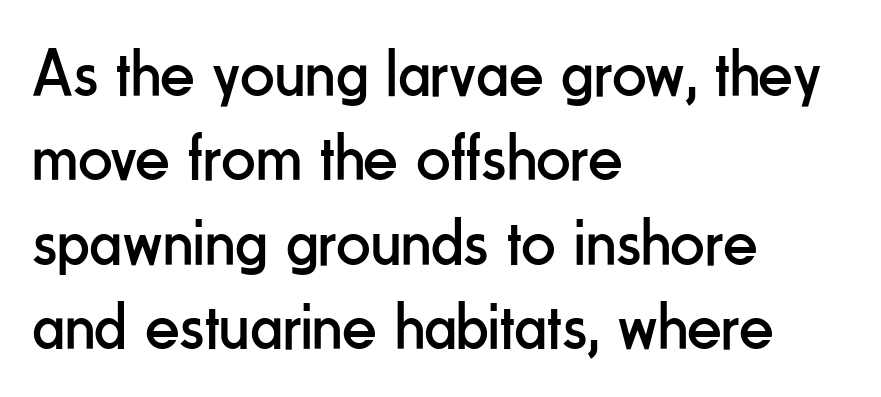
Q: Is the text bold? A: No.
Q: Is the text italic (slanted)? A: No, it is upright.
Q: Is the typeface a serif or a sans-serif typeface? A: Sans-serif.
Q: Is the text underlined? A: No.
Q: How is the paragraph aligned? A: Left-aligned.
Q: Is the spacing between letters normal or unusually wide? A: Normal.
Q: Width (condensed, normal, or wide)? A: Condensed.
Q: Stroke contrast? A: Low.
Q: x-height? A: Small.
Q: Monospaced? A: No.
